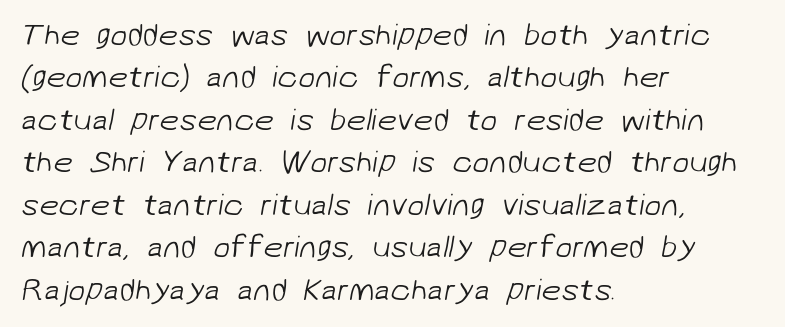
Bare-footed words on every line. The lines sit at an ordinary, default distance from one another. Each letter keeps its own natural width here, so spacing adapts to shape. The characters display no serif detailing; their extremities are plain. Caption: multi-line text, flush left, ragged right. Here the glyphs are tracked normally, forming tight word shapes.
